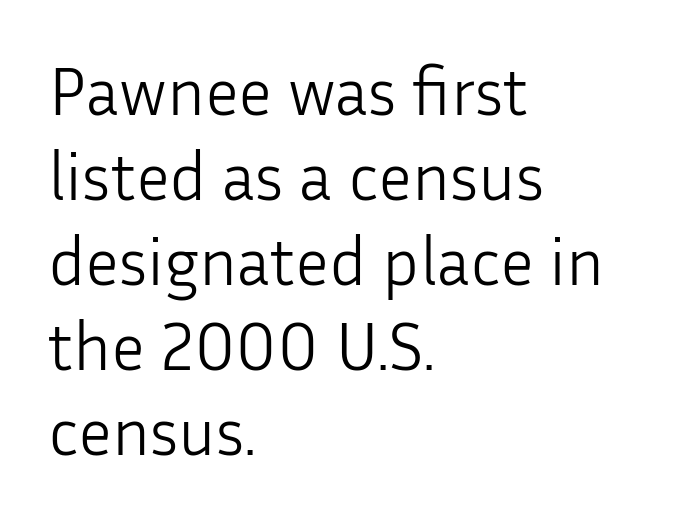
The image shows 68 px light sans-serif type, upright; set left-aligned, normal line spacing (1.25x), normal letter spacing, not underlined; low stroke contrast and a medium x-height.
